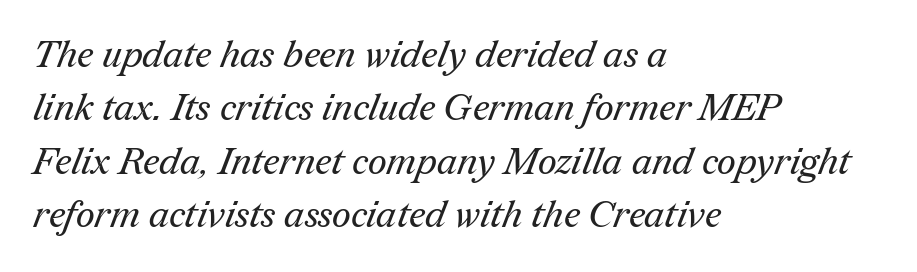
{"serif": "yes", "bold": "no", "weight": "regular", "width": "normal", "stroke_contrast": "medium", "x_height": "medium", "monospaced": "no", "underline": "no", "align": "left", "line_spacing": "normal", "line_spacing_ratio": 1.44, "letter_spacing": "normal", "letter_spacing_em": 0.0, "glyph_px": 37}
